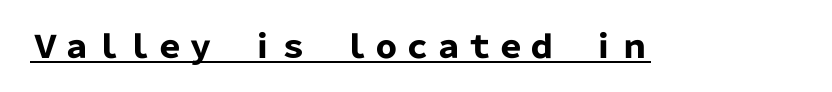
The image shows 31 px heavy sans-serif type, upright; set normal letter spacing, underlined; low stroke contrast and a medium x-height.
